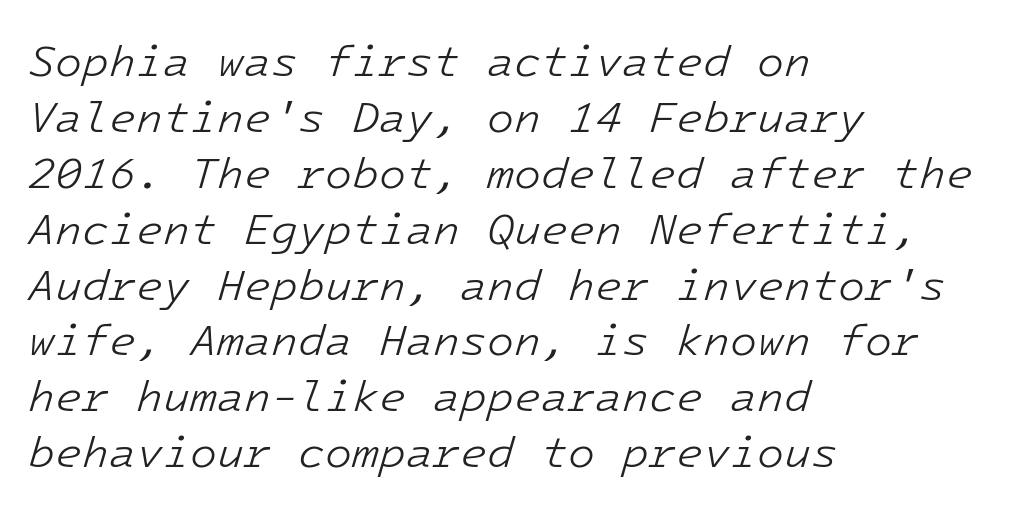
Look at the tracking — it's just the regular setting, nothing added. The line-height multiplier appears to be the usual default. The ragged edge is on the right, which tells us the setting is flush left. Letters rest on an invisible, unmarked baseline. The specimen reads as italic at a glance.
